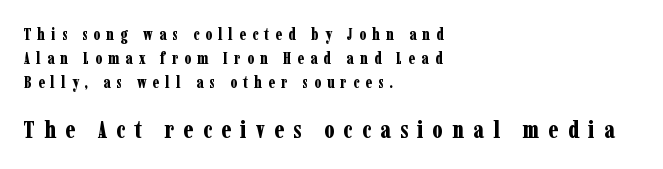
Q: Is the text bold? A: Yes.
Q: Is the text italic (slanted)? A: No, it is upright.
Q: Is the text underlined? A: No.
Q: How is the paragraph aligned? A: Left-aligned.
Q: Is the spacing between letters normal or unusually wide? A: Unusually wide.
Q: Is the spacing between lines tight, normal or loose? A: Normal.
Q: Which block of text is set in a larger size, the first (top) or the second (bottom)? A: The second (bottom) one.
